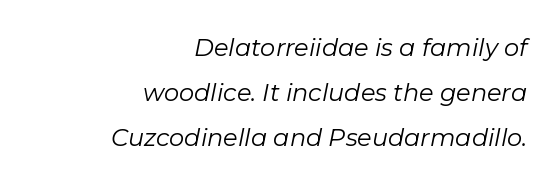
Q: Is the text bold? A: No.
Q: Is the text italic (slanted)? A: Yes, it leans right by about 11 degrees.
Q: Is the text underlined? A: No.
Q: How is the paragraph aligned? A: Right-aligned.
Q: Is the spacing between letters normal or unusually wide? A: Normal.
